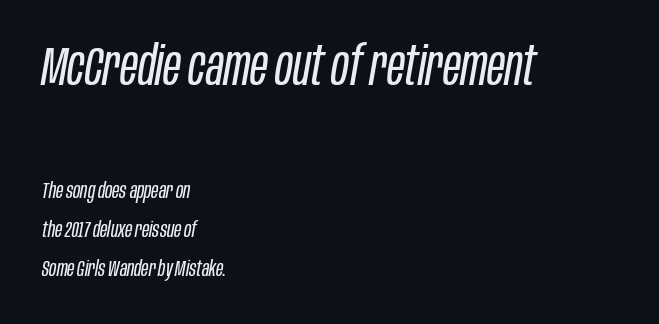
Q: Is the text bold? A: No.
Q: Is the text italic (slanted)? A: Yes, it leans right by about 10 degrees.
Q: Is the text underlined? A: No.
Q: How is the paragraph aligned? A: Left-aligned.
Q: Is the spacing between letters normal or unusually wide? A: Normal.
Q: Which block of text is set in a larger size, the first (top) or the second (bottom)? A: The first (top) one.
Q: Width (condensed, normal, or wide)? A: Condensed.
Q: Stroke contrast? A: Low.
Q: x-height? A: Large.
Q: Monospaced? A: No.
